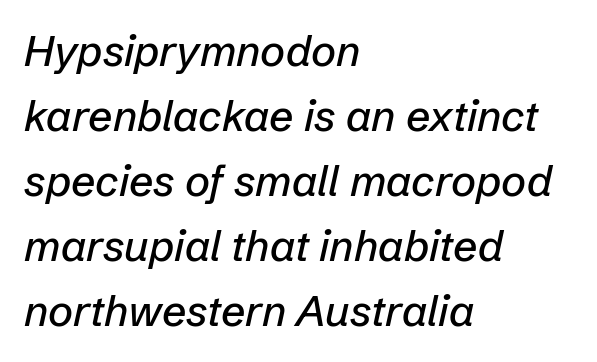
Q: Is the text italic (slanted)? A: Yes, it leans right by about 12 degrees.
Q: Is the text underlined? A: No.
Q: How is the paragraph aligned? A: Left-aligned.
Q: Is the spacing between letters normal or unusually wide? A: Normal.
Q: Is the spacing between lines tight, normal or loose? A: Normal.
Q: Width (condensed, normal, or wide)? A: Normal.
Q: Stroke contrast? A: Low.
Q: x-height? A: Medium.
Q: Monospaced? A: No.
